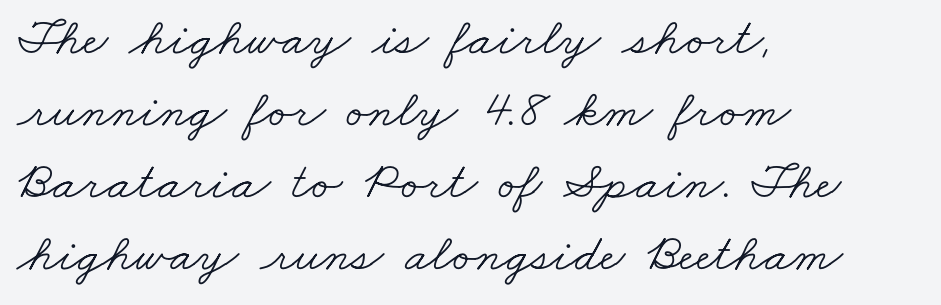
The image shows 53 px light, wide serif type; set left-aligned, normal line spacing (1.36x), normal letter spacing, not underlined; low stroke contrast and a small x-height.
